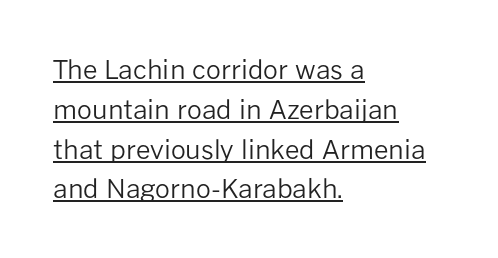
The image shows 26 px text type, upright; set left-aligned, normal line spacing (1.53x), normal letter spacing, underlined.
